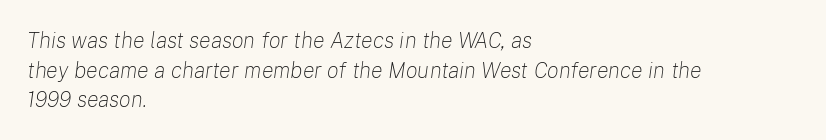
Horizontal alignment here is leftward, the default for most running prose. The leading is moderate, giving the passage an even texture. The letters look calm and open, with moderate or lighter stems. Nobody drew a line under any word here. The face used here has a pronounced slope to its letters.
